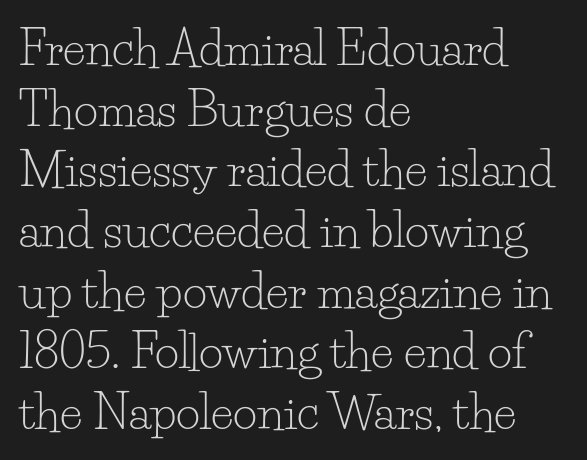
Note the varied advance widths — an 'i' is clearly narrower than an 'm'. Regular leading. In terms of posture, this sample is upright. The text was rendered using a seriffed face with decorative stroke endings. Spacing between characters is what you'd get straight out of the box.
